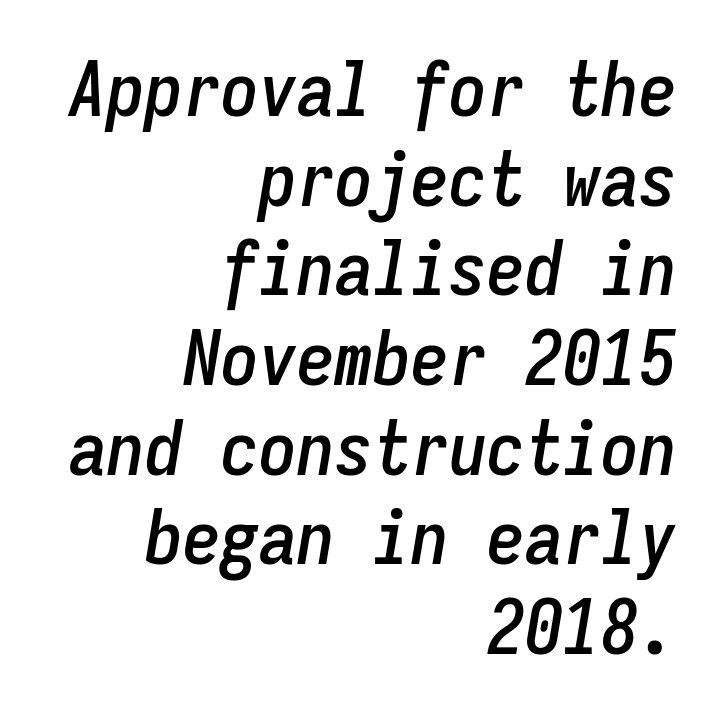
{"italic": "yes", "lean": "right", "slant_degrees": 9, "width": "condensed", "stroke_contrast": "low", "x_height": "medium", "monospaced": "yes", "underline": "no", "align": "right", "line_spacing_ratio": 1.18, "letter_spacing": "normal", "letter_spacing_em": 0.0, "glyph_px": 76}
